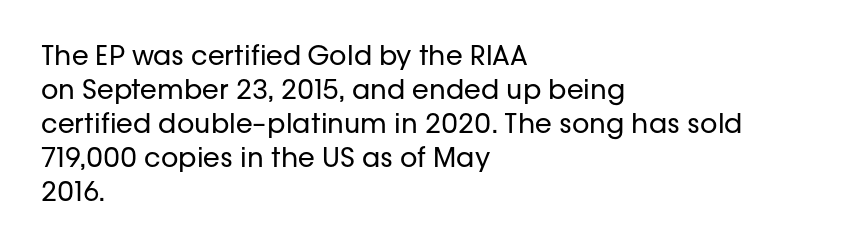
Q: Is the text bold? A: No.
Q: Is the text italic (slanted)? A: No, it is upright.
Q: Is the text underlined? A: No.
Q: How is the paragraph aligned? A: Left-aligned.
Q: Is the spacing between letters normal or unusually wide? A: Normal.
Q: Is the spacing between lines tight, normal or loose? A: Normal.
